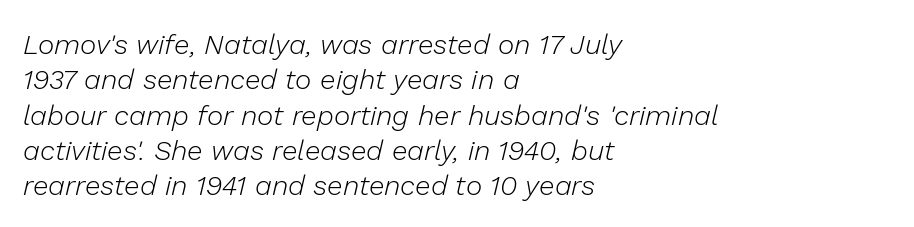
The image shows 28 px light type, italic (leaning right); set left-aligned, normal line spacing (1.26x), normal letter spacing, not underlined; low stroke contrast and a medium x-height.
